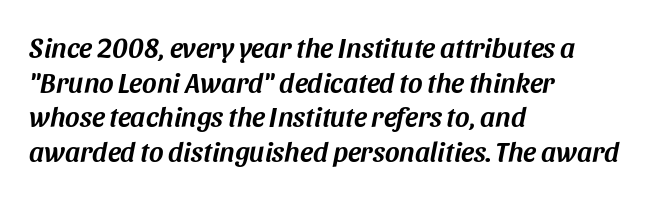
Q: Is the text italic (slanted)? A: Yes, it leans right by about 11 degrees.
Q: Is the text underlined? A: No.
Q: How is the paragraph aligned? A: Left-aligned.
Q: Is the spacing between letters normal or unusually wide? A: Normal.
Q: Width (condensed, normal, or wide)? A: Normal.
Q: Stroke contrast? A: Medium.
Q: x-height? A: Large.
Q: Monospaced? A: No.
